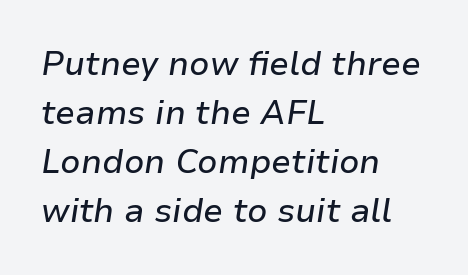
Q: Is the text italic (slanted)? A: Yes, it leans right by about 9 degrees.
Q: Is the text underlined? A: No.
Q: How is the paragraph aligned? A: Left-aligned.
Q: Is the spacing between letters normal or unusually wide? A: Normal.
Q: Is the spacing between lines tight, normal or loose? A: Normal.
Q: Width (condensed, normal, or wide)? A: Normal.
Q: Stroke contrast? A: Low.
Q: x-height? A: Medium.
Q: Monospaced? A: No.
